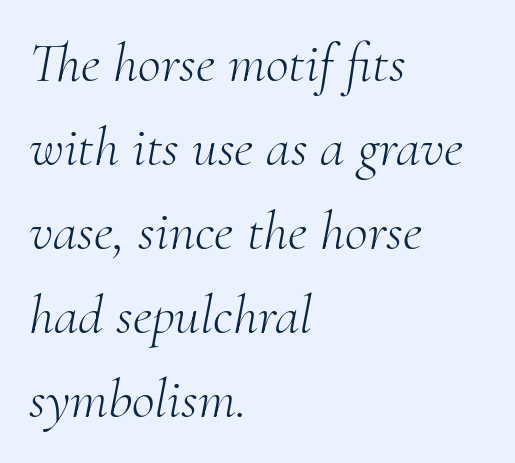
The image shows 56 px light serif type, italic (leaning right); set left-aligned, normal line spacing (1.5x), normal letter spacing, not underlined; medium stroke contrast and a small x-height.
